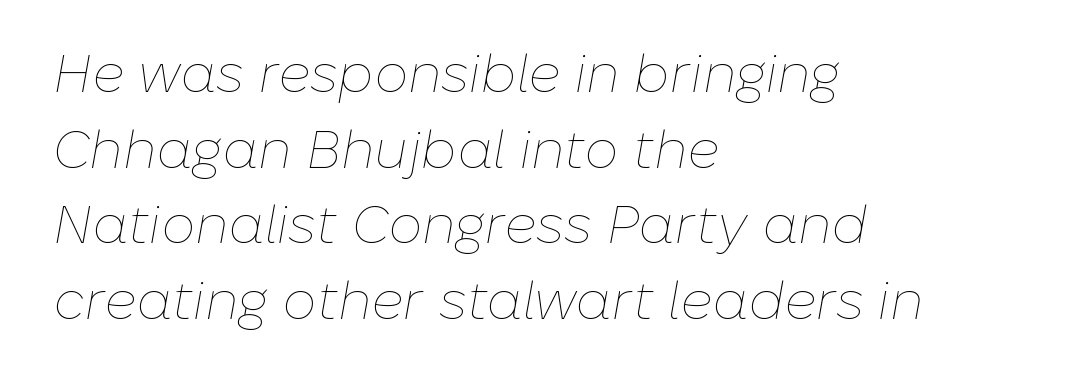
Q: Is the text bold? A: No.
Q: Is the text italic (slanted)? A: Yes, it leans right by about 10 degrees.
Q: Is the text underlined? A: No.
Q: How is the paragraph aligned? A: Left-aligned.
Q: Is the spacing between letters normal or unusually wide? A: Normal.
Q: Is the spacing between lines tight, normal or loose? A: Normal.
Q: Width (condensed, normal, or wide)? A: Normal.
Q: Stroke contrast? A: Low.
Q: x-height? A: Medium.
Q: Monospaced? A: No.
